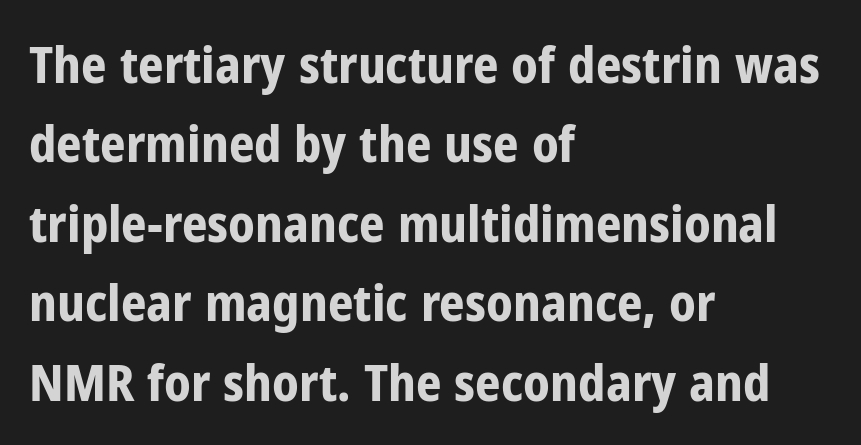
The image shows 50 px bold, condensed sans-serif type, upright; set left-aligned, normal line spacing (1.59x), normal letter spacing, not underlined; low stroke contrast and a medium x-height.
